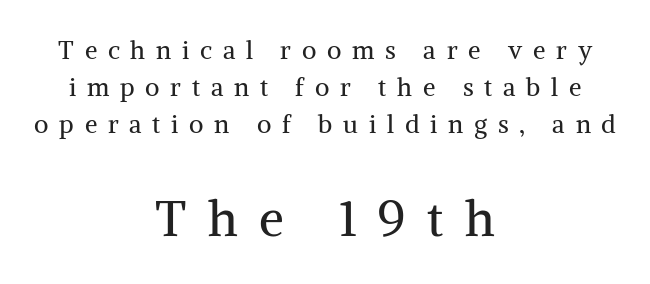
Visually the block forms a symmetrical silhouette, jagged on both flanks. The letters advance in unequal steps, a hallmark of proportional type. The line-height multiplier appears to be the usual default. Small over large — that's the arrangement of the two blocks here. Small tapered or slab feet sit at the stroke ends, so this counts as serif.
